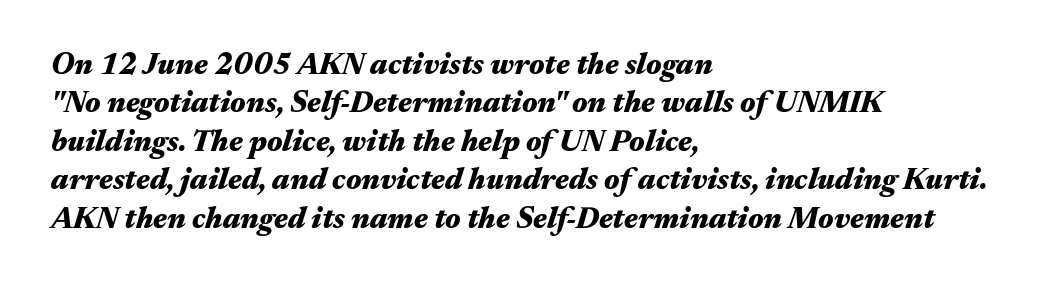
Q: Is the text bold? A: Yes.
Q: Is the text italic (slanted)? A: Yes, it leans right by about 17 degrees.
Q: Is the text underlined? A: No.
Q: How is the paragraph aligned? A: Left-aligned.
Q: Is the spacing between letters normal or unusually wide? A: Normal.
Q: Is the spacing between lines tight, normal or loose? A: Normal.
Q: Width (condensed, normal, or wide)? A: Wide.
Q: Stroke contrast? A: Medium.
Q: x-height? A: Medium.
Q: Monospaced? A: No.
